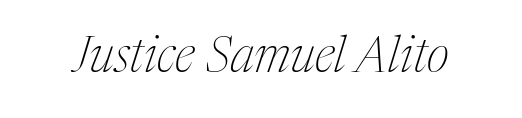
{"serif": "yes", "italic": "yes", "lean": "right", "slant_degrees": 17, "bold": "no", "weight": "thin", "width": "condensed", "stroke_contrast": "medium", "x_height": "medium", "monospaced": "no", "underline": "no", "letter_spacing": "normal", "letter_spacing_em": 0.0, "glyph_px": 49}
